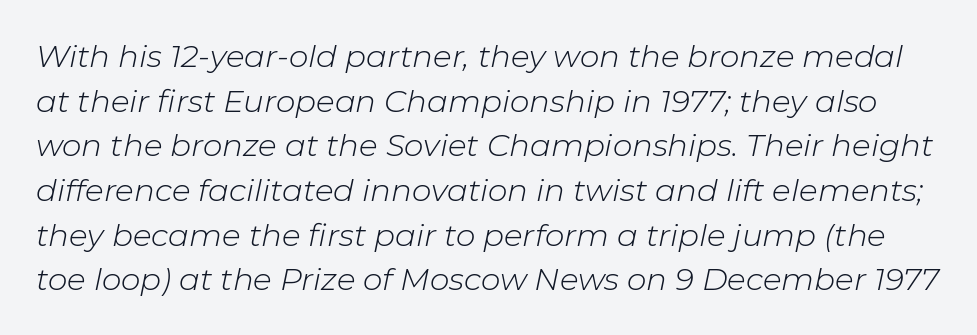
These glyphs show unthickened strokes, regular width or finer. The gaps between neighbouring characters are ordinary and unremarkable. Honestly, the row spacing looks completely unremarkable. Slanted lettering throughout.
